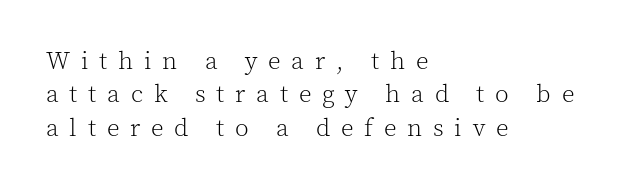
Q: Is the text bold? A: No.
Q: Is the text italic (slanted)? A: No, it is upright.
Q: Is the text underlined? A: No.
Q: How is the paragraph aligned? A: Left-aligned.
Q: Is the spacing between letters normal or unusually wide? A: Unusually wide.
Q: Is the spacing between lines tight, normal or loose? A: Normal.
